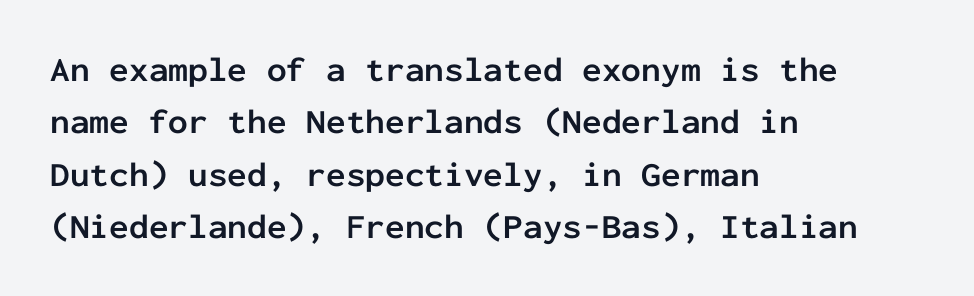
{"serif": "no", "italic": "no", "bold": "yes", "weight": "semibold", "width": "normal", "stroke_contrast": "low", "x_height": "medium", "monospaced": "yes", "underline": "no", "align": "left", "line_spacing": "normal", "line_spacing_ratio": 1.5, "letter_spacing": "normal", "letter_spacing_em": 0.0, "glyph_px": 35}
